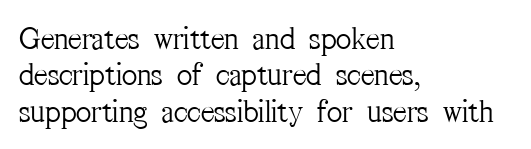
Q: Is the text bold? A: No.
Q: Is the text italic (slanted)? A: No, it is upright.
Q: Is the typeface a serif or a sans-serif typeface? A: Serif.
Q: Is the text underlined? A: No.
Q: How is the paragraph aligned? A: Left-aligned.
Q: Is the spacing between letters normal or unusually wide? A: Normal.
Q: Is the spacing between lines tight, normal or loose? A: Tight.
Q: Width (condensed, normal, or wide)? A: Condensed.
Q: Stroke contrast? A: Medium.
Q: x-height? A: Medium.
Q: Monospaced? A: No.
